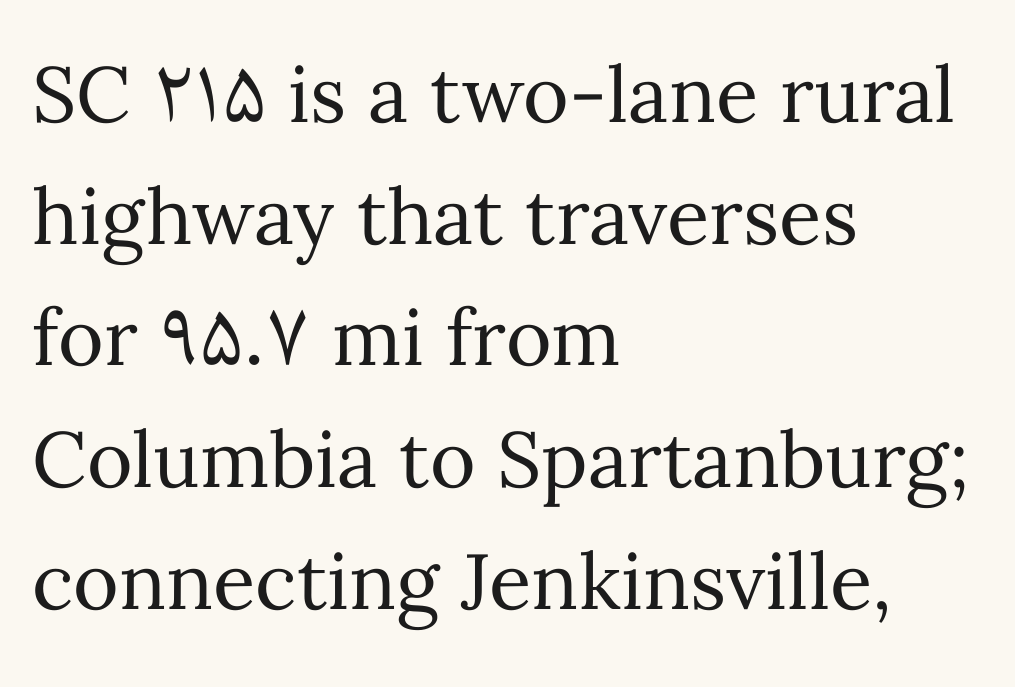
The image shows 78 px regular-weight type, upright; set left-aligned, normal line spacing (1.56x), normal letter spacing, not underlined; medium stroke contrast and a medium x-height.
